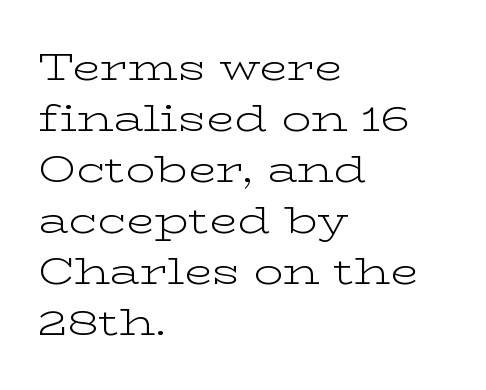
Q: Is the text bold? A: No.
Q: Is the text italic (slanted)? A: No, it is upright.
Q: Is the typeface a serif or a sans-serif typeface? A: Serif.
Q: Is the text underlined? A: No.
Q: How is the paragraph aligned? A: Left-aligned.
Q: Is the spacing between letters normal or unusually wide? A: Normal.
Q: Is the spacing between lines tight, normal or loose? A: Normal.
Q: Width (condensed, normal, or wide)? A: Wide.
Q: Stroke contrast? A: Low.
Q: x-height? A: Medium.
Q: Monospaced? A: No.
